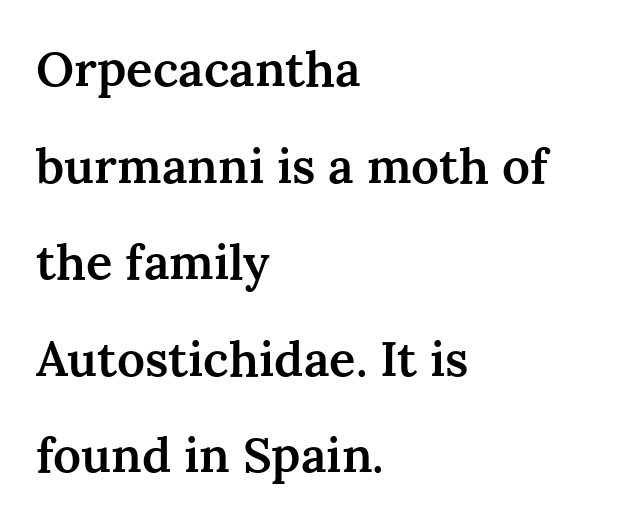
The image shows 49 px semibold serif type, upright; set left-aligned, loose line spacing (1.97x), normal letter spacing, not underlined; medium stroke contrast and a medium x-height.
